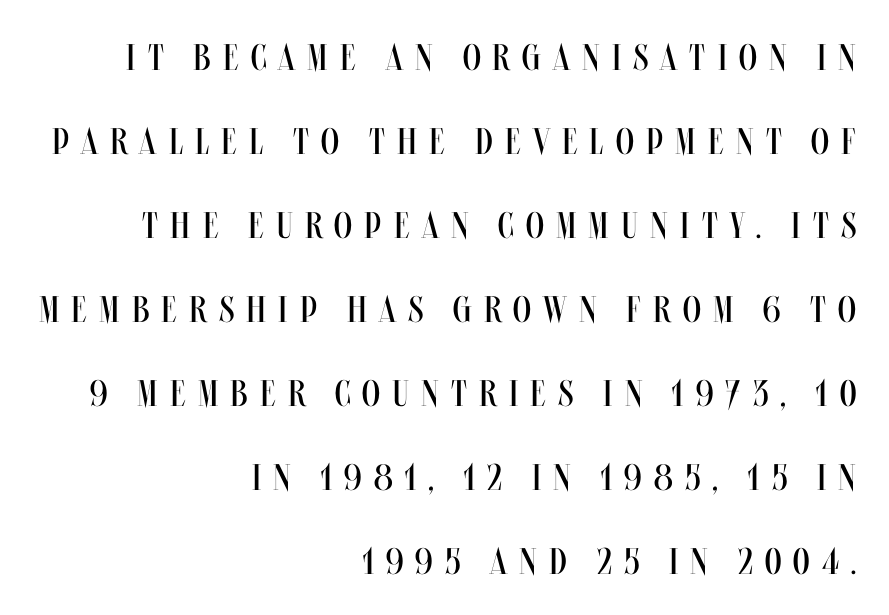
These lines are rendered in a variable-pitch font. Underline: absent. Ink coverage per letter is moderate at most. This block would shrink considerably if given ordinary leading; it's expanded now. Which margin do the lines hug? The right one — the left edge is uneven. The specimen reads as upright at a glance.
